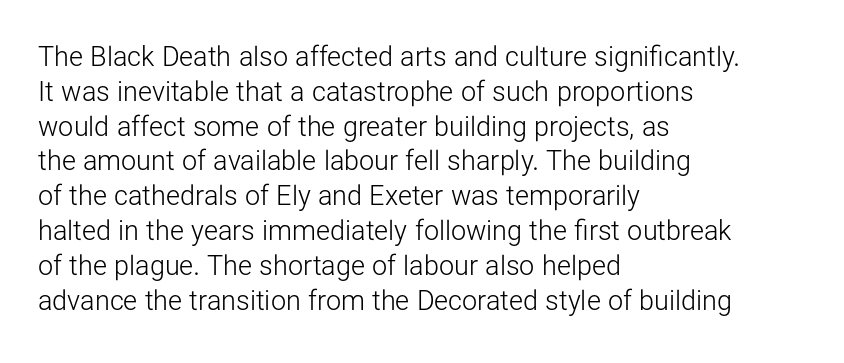
Q: Is the text bold? A: No.
Q: Is the text italic (slanted)? A: No, it is upright.
Q: Is the text underlined? A: No.
Q: How is the paragraph aligned? A: Left-aligned.
Q: Is the spacing between letters normal or unusually wide? A: Normal.
Q: Is the spacing between lines tight, normal or loose? A: Normal.
